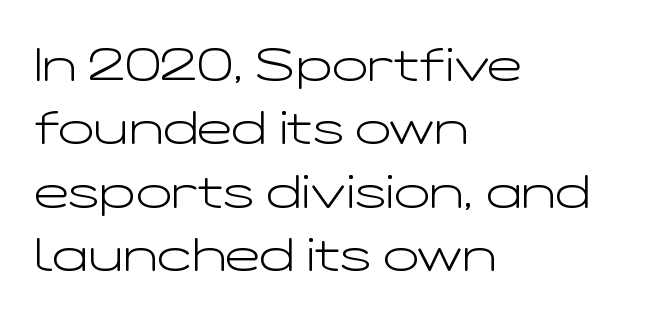
Q: Is the text bold? A: No.
Q: Is the text italic (slanted)? A: No, it is upright.
Q: Is the typeface a serif or a sans-serif typeface? A: Sans-serif.
Q: Is the text underlined? A: No.
Q: How is the paragraph aligned? A: Left-aligned.
Q: Is the spacing between letters normal or unusually wide? A: Normal.
Q: Is the spacing between lines tight, normal or loose? A: Normal.
Q: Width (condensed, normal, or wide)? A: Wide.
Q: Stroke contrast? A: Low.
Q: x-height? A: Medium.
Q: Monospaced? A: No.
